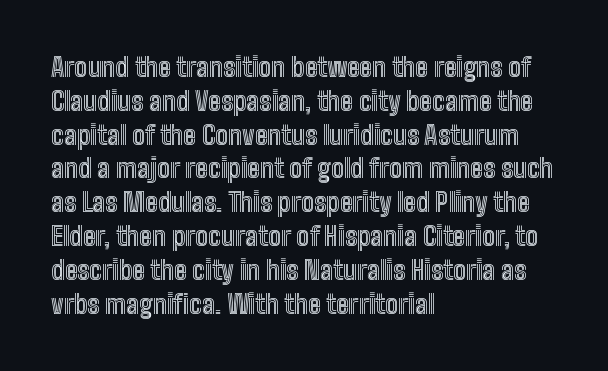
{"italic": "no", "underline": "no", "align": "left", "line_spacing": "normal", "line_spacing_ratio": 1.3, "letter_spacing": "normal", "letter_spacing_em": 0.0, "glyph_px": 26}
